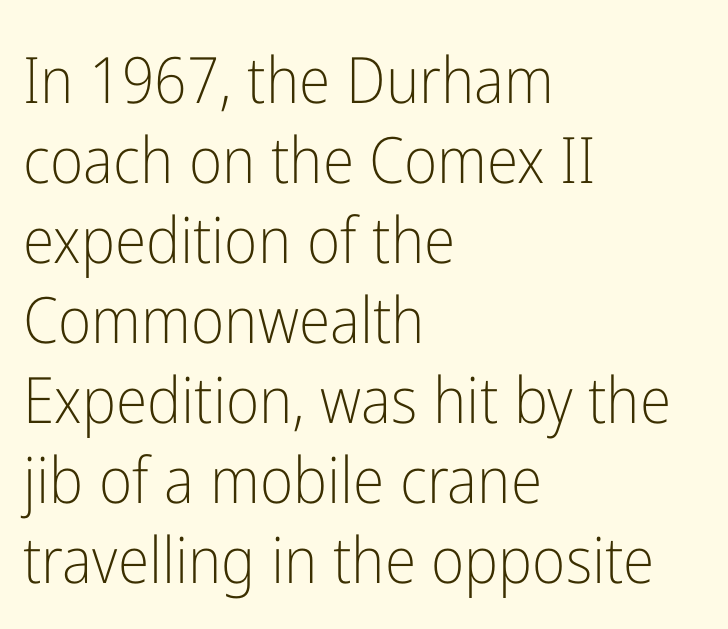
Q: Is the text bold? A: No.
Q: Is the text italic (slanted)? A: No, it is upright.
Q: Is the typeface a serif or a sans-serif typeface? A: Sans-serif.
Q: Is the text underlined? A: No.
Q: How is the paragraph aligned? A: Left-aligned.
Q: Is the spacing between letters normal or unusually wide? A: Normal.
Q: Is the spacing between lines tight, normal or loose? A: Normal.
Q: Width (condensed, normal, or wide)? A: Condensed.
Q: Stroke contrast? A: Low.
Q: x-height? A: Medium.
Q: Monospaced? A: No.
